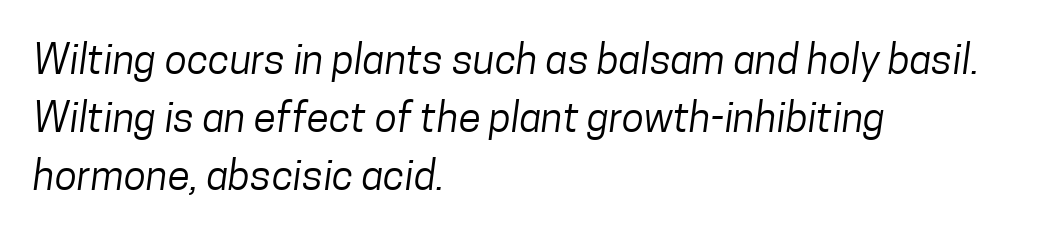
Q: Is the text bold? A: No.
Q: Is the typeface a serif or a sans-serif typeface? A: Sans-serif.
Q: Is the text underlined? A: No.
Q: How is the paragraph aligned? A: Left-aligned.
Q: Is the spacing between letters normal or unusually wide? A: Normal.
Q: Is the spacing between lines tight, normal or loose? A: Normal.
Q: Width (condensed, normal, or wide)? A: Condensed.
Q: Stroke contrast? A: Low.
Q: x-height? A: Medium.
Q: Monospaced? A: No.
